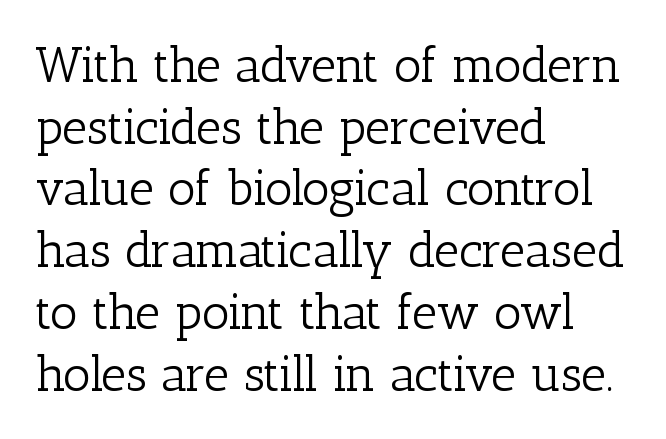
The image shows 49 px light serif type, upright; set left-aligned, normal line spacing (1.26x), normal letter spacing, not underlined; low stroke contrast and a medium x-height.
